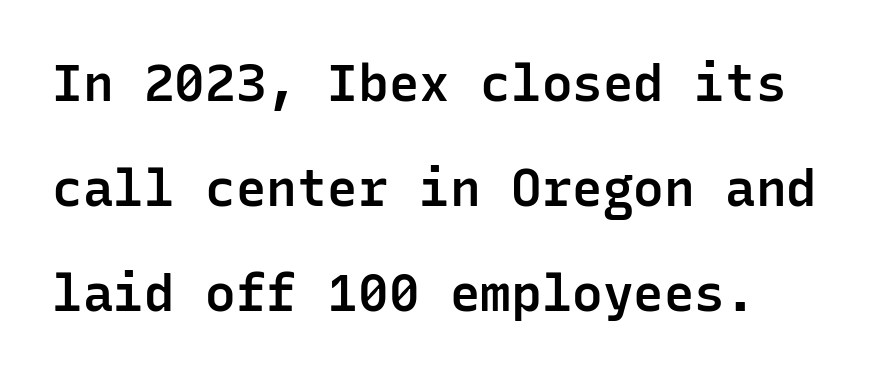
Q: Is the text bold? A: Semi-bold.
Q: Is the text italic (slanted)? A: No, it is upright.
Q: Is the typeface a serif or a sans-serif typeface? A: Sans-serif.
Q: Is the text underlined? A: No.
Q: Is the spacing between letters normal or unusually wide? A: Normal.
Q: Is the spacing between lines tight, normal or loose? A: Loose.
Q: Width (condensed, normal, or wide)? A: Normal.
Q: Stroke contrast? A: Low.
Q: x-height? A: Medium.
Q: Monospaced? A: Yes.
